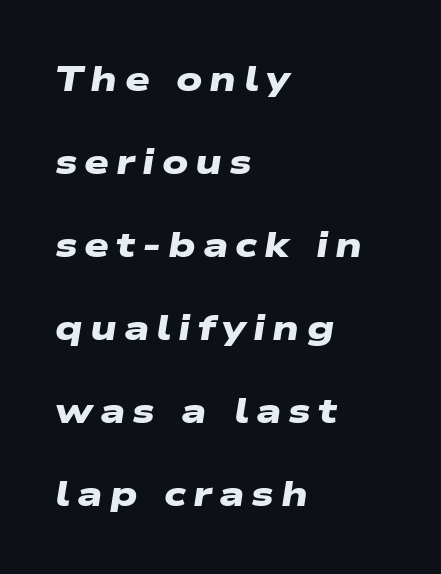
The image shows 35 px heavy, wide sans-serif type; set left-aligned, loose line spacing (2.37x), unusually wide letter spacing (+0.2 em), not underlined; low stroke contrast and a medium x-height.
